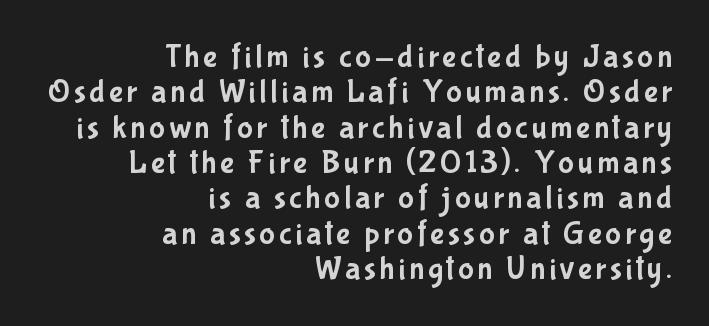
The line-height multiplier appears low, near solid setting. Plain, unruled lines of type. Varying glyph widths throughout — classic text-font behaviour. Typographically, this falls in the sans-serif category.
